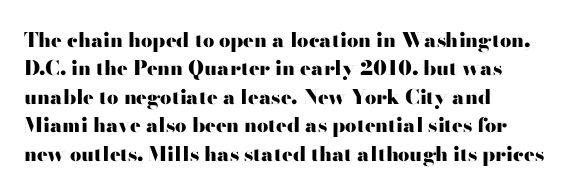
Has an underline been added? It has not. Here the glyphs are tracked normally, forming tight word shapes. Compared with typical paragraphs, the rows here are spaced about the same. The characters look thick and weighty, a clear bold.
